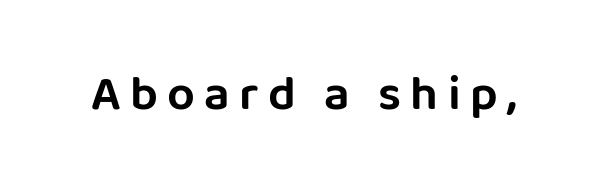
Descender tails drop into unmarked territory. Italic? Not at all — the glyphs are vertical. Is this a fixed-width face? No — the glyphs have proportional, varying widths. The type family on display is of the sans-serif kind.
